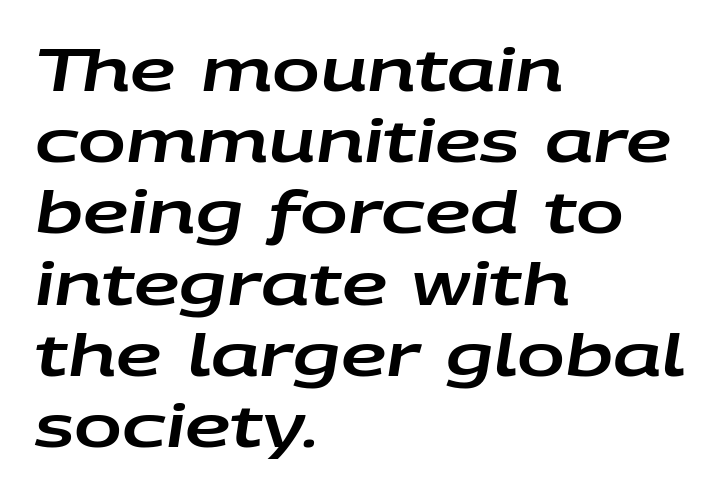
Q: Is the text italic (slanted)? A: Yes, it leans right by about 9 degrees.
Q: Is the text underlined? A: No.
Q: How is the paragraph aligned? A: Left-aligned.
Q: Is the spacing between letters normal or unusually wide? A: Normal.
Q: Is the spacing between lines tight, normal or loose? A: Normal.
Q: Width (condensed, normal, or wide)? A: Wide.
Q: Stroke contrast? A: Low.
Q: x-height? A: Large.
Q: Monospaced? A: No.
